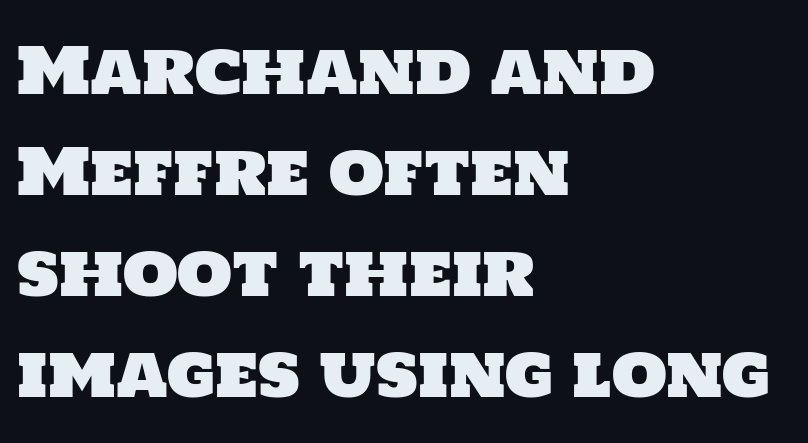
{"serif": "no", "width": "normal", "stroke_contrast": "low", "x_height": "large", "monospaced": "no", "underline": "no", "align": "left", "line_spacing": "normal", "line_spacing_ratio": 1.58, "letter_spacing": "normal", "letter_spacing_em": 0.0, "glyph_px": 64}
